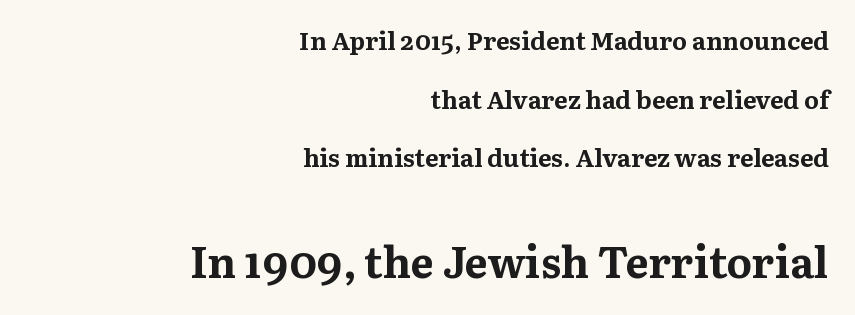
{"serif": "yes", "italic": "no", "bold": "yes", "weight": "bold", "width": "normal", "stroke_contrast": "medium", "x_height": "medium", "monospaced": "no", "underline": "no", "align": "right", "line_spacing": "loose", "line_spacing_ratio": 2.35, "letter_spacing": "normal", "letter_spacing_em": 0.0, "larger_block": "second", "size_ratio": 1.72, "glyph_px": 43}
